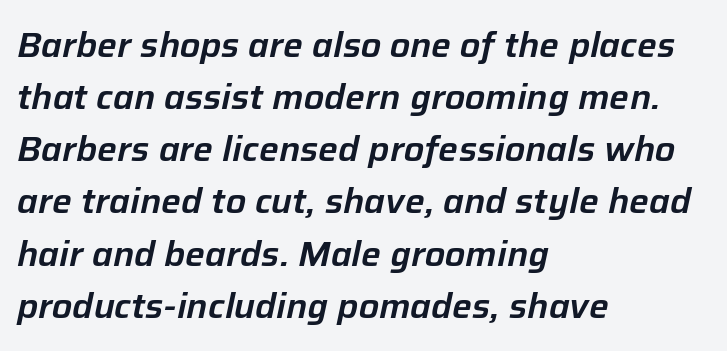
{"italic": "yes", "lean": "right", "slant_degrees": 12, "width": "normal", "stroke_contrast": "low", "x_height": "medium", "monospaced": "no", "underline": "no", "align": "left", "line_spacing": "normal", "line_spacing_ratio": 1.49, "letter_spacing": "normal", "letter_spacing_em": 0.0, "glyph_px": 35}
